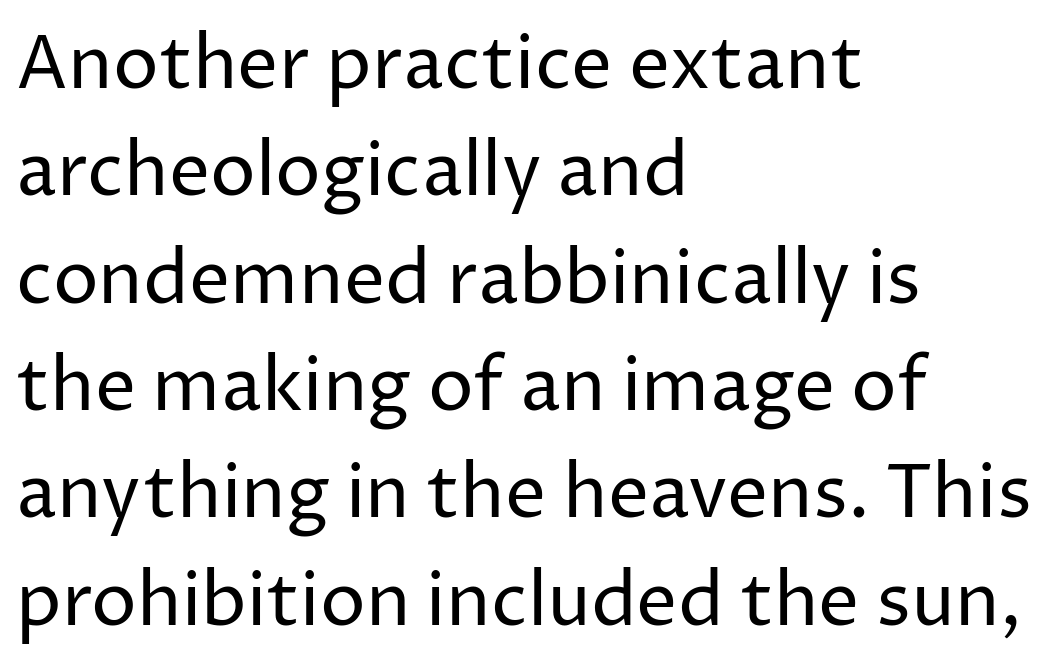
Nope, no serifs anywhere on these letters. The letters advance in unequal steps, a hallmark of proportional type. Letters have the restrained weight of plain body copy at most. The baseline area is clear.
